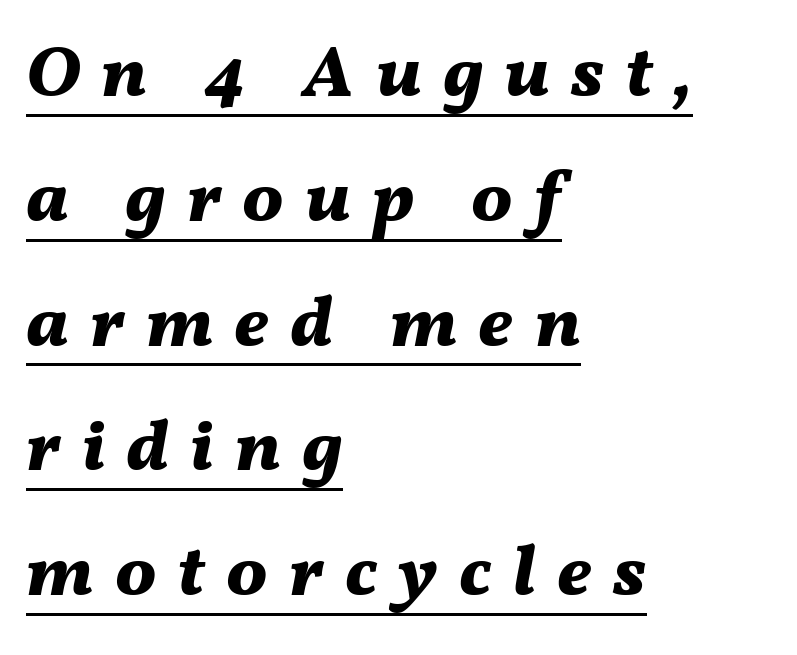
Q: Is the text bold? A: Yes.
Q: Is the text italic (slanted)? A: Yes, it leans right by about 11 degrees.
Q: Is the text underlined? A: Yes.
Q: How is the paragraph aligned? A: Left-aligned.
Q: Is the spacing between letters normal or unusually wide? A: Unusually wide.
Q: Width (condensed, normal, or wide)? A: Normal.
Q: Stroke contrast? A: Medium.
Q: x-height? A: Medium.
Q: Monospaced? A: No.
